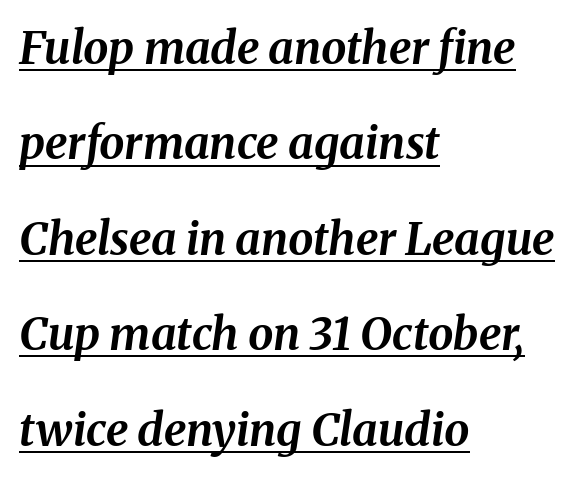
{"italic": "yes", "lean": "right", "slant_degrees": 8, "bold": "yes", "weight": "bold", "width": "normal", "stroke_contrast": "medium", "x_height": "medium", "monospaced": "no", "underline": "yes", "align": "left", "line_spacing": "loose", "line_spacing_ratio": 2.12, "letter_spacing": "normal", "letter_spacing_em": 0.0, "glyph_px": 45}
